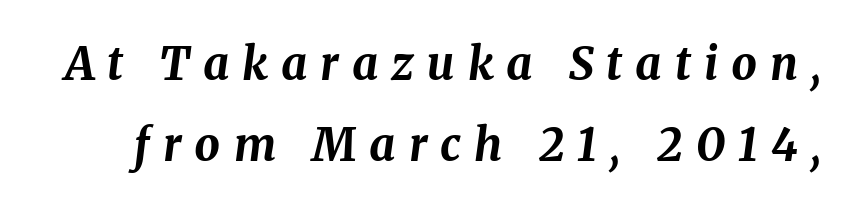
The image shows 45 px bold type, italic (leaning right); set line spacing 1.79x, unusually wide letter spacing (+0.29 em), not underlined; medium stroke contrast and a medium x-height.
